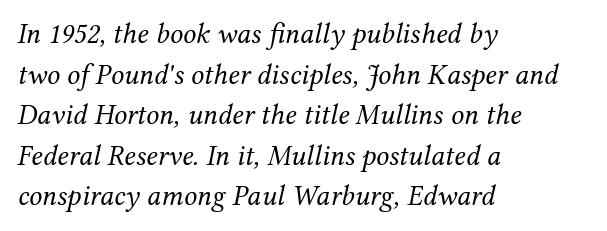
The image shows 29 px regular-weight serif type, italic (leaning right); set left-aligned, normal line spacing (1.4x), normal letter spacing, not underlined; medium stroke contrast and a medium x-height.
